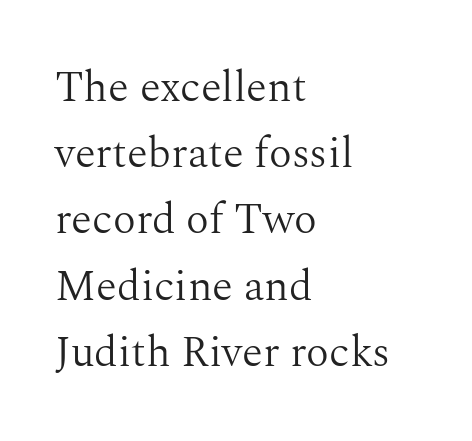
The image shows 43 px light serif type, upright; set left-aligned, normal line spacing (1.54x), normal letter spacing, not underlined; medium stroke contrast and a medium x-height.
